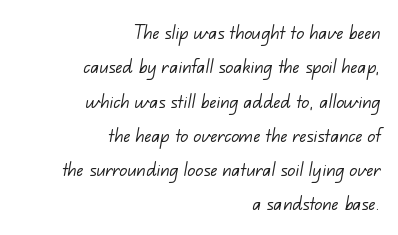
Q: Is the text bold? A: No.
Q: Is the text underlined? A: No.
Q: How is the paragraph aligned? A: Right-aligned.
Q: Is the spacing between letters normal or unusually wide? A: Normal.
Q: Is the spacing between lines tight, normal or loose? A: Normal.
